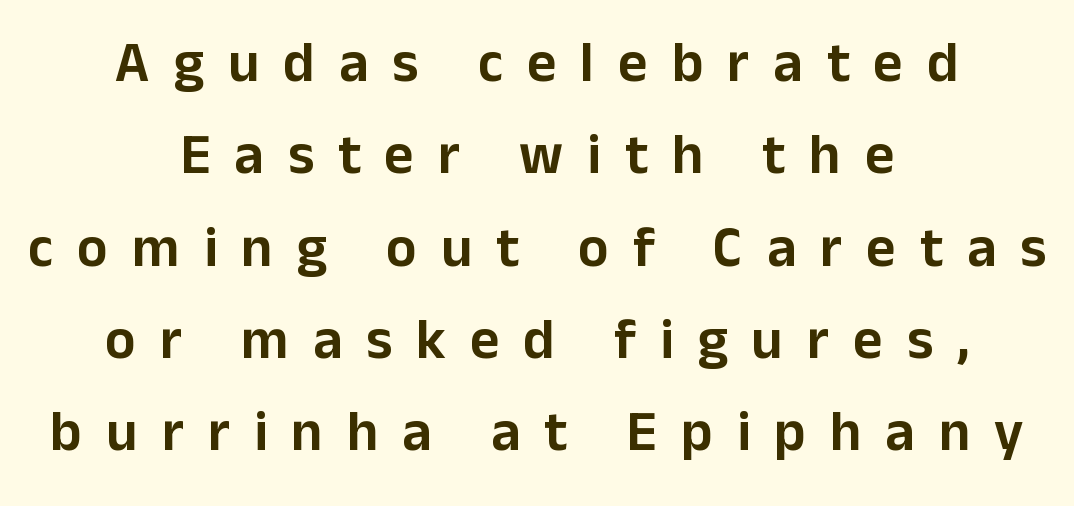
This sample is center-justified, so both line endings float freely. Posture: vertical. In terms of letterform style, serifs are entirely absent. Descender tails drop into unmarked territory.
